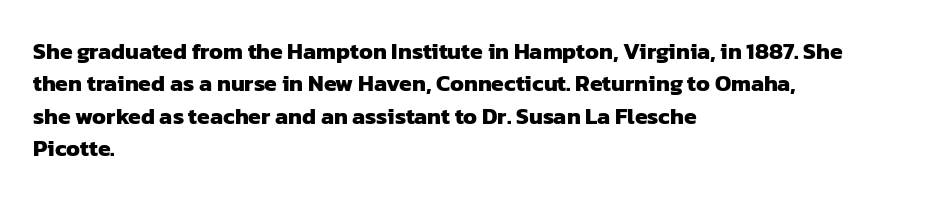
{"bold": "yes", "underline": "no", "align": "left", "line_spacing": "normal", "line_spacing_ratio": 1.41, "letter_spacing": "normal", "letter_spacing_em": 0.0, "glyph_px": 23}
